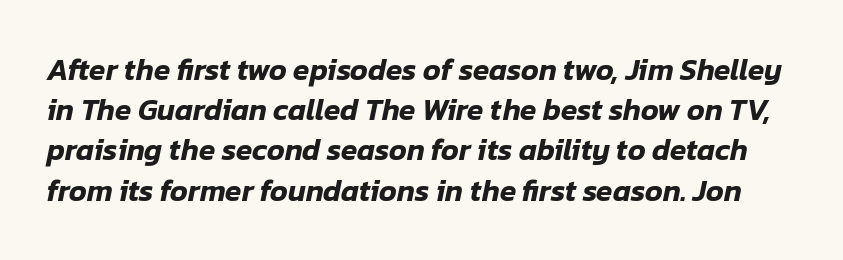
The typography opts for an oblique posture over an upright one. These lines keep a tight, regular rhythm from letter to letter. A normal amount of white space separates one row of letters from the next. You could not count columns in this text — the font is proportionally spaced. The space directly below the letters is spotless.
